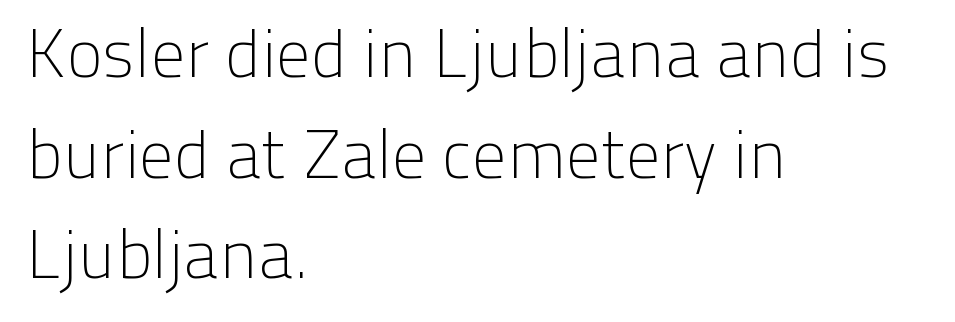
Q: Is the text bold? A: No.
Q: Is the text italic (slanted)? A: No, it is upright.
Q: Is the typeface a serif or a sans-serif typeface? A: Sans-serif.
Q: Is the text underlined? A: No.
Q: How is the paragraph aligned? A: Left-aligned.
Q: Is the spacing between letters normal or unusually wide? A: Normal.
Q: Is the spacing between lines tight, normal or loose? A: Normal.
Q: Width (condensed, normal, or wide)? A: Normal.
Q: Stroke contrast? A: Low.
Q: x-height? A: Medium.
Q: Monospaced? A: No.
